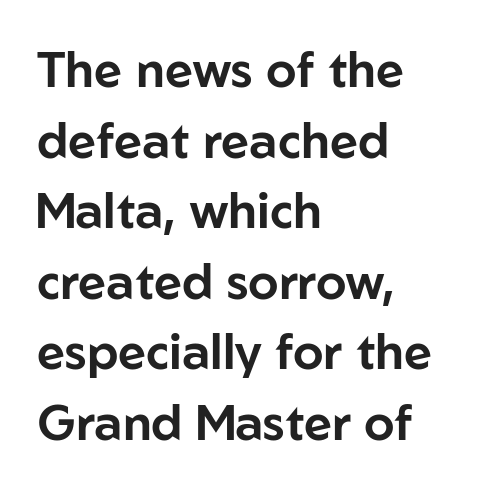
Descender tails drop into unmarked territory. The passage shown is typed in a proportional face where columns would drift. A typesetter would label this face a sans. Honestly, the letter spacing is just normal — you wouldn't notice it. When letters stand straight like this, we call the style roman or upright.
